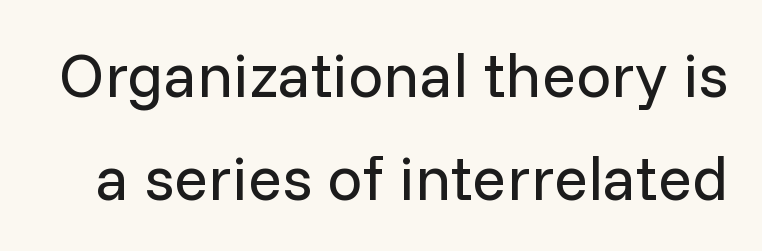
Q: Is the text bold? A: No.
Q: Is the text italic (slanted)? A: No, it is upright.
Q: Is the typeface a serif or a sans-serif typeface? A: Sans-serif.
Q: Is the text underlined? A: No.
Q: Is the spacing between letters normal or unusually wide? A: Normal.
Q: Is the spacing between lines tight, normal or loose? A: Normal.
Q: Width (condensed, normal, or wide)? A: Normal.
Q: Stroke contrast? A: Low.
Q: x-height? A: Medium.
Q: Monospaced? A: No.
